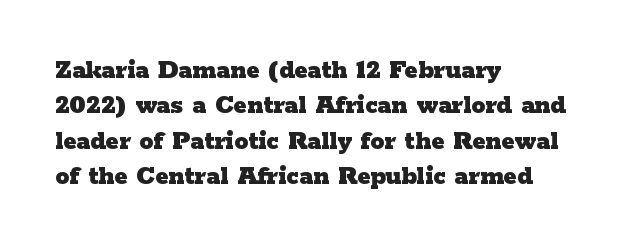
One-word summary of the alignment: left. Heft: maximum for text — a bold. Descenders are the only things crossing below the line. The letters stand straight up with perfectly vertical stems.
